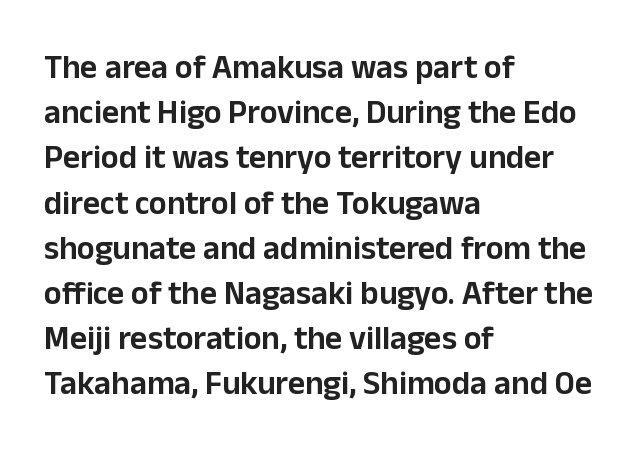
The image shows 33 px sans-serif type, upright; set left-aligned, normal line spacing (1.37x), normal letter spacing, not underlined; low stroke contrast and a medium x-height.
